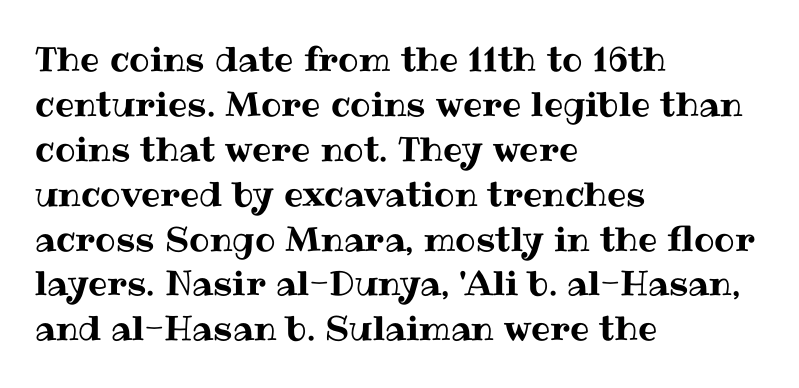
The image shows 34 px text type, upright; set left-aligned, normal line spacing (1.32x), normal letter spacing, not underlined; medium stroke contrast and a medium x-height.
